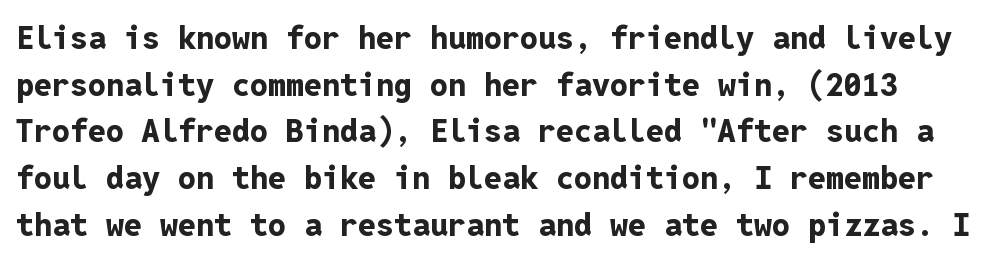
{"serif": "no", "italic": "no", "bold": "yes", "weight": "bold", "width": "normal", "stroke_contrast": "low", "x_height": "medium", "monospaced": "yes", "underline": "no", "line_spacing": "normal", "line_spacing_ratio": 1.46, "letter_spacing": "normal", "letter_spacing_em": 0.0, "glyph_px": 32}
